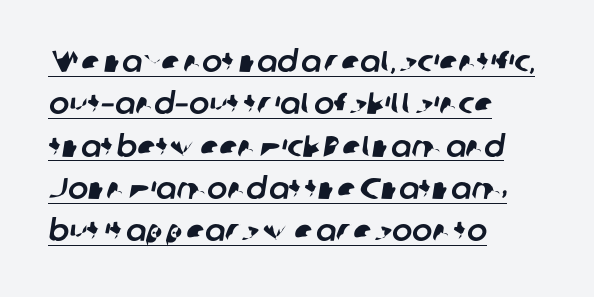
{"serif": "no", "width": "normal", "stroke_contrast": "low", "x_height": "medium", "monospaced": "no", "underline": "yes", "align": "left", "line_spacing": "normal", "line_spacing_ratio": 1.41, "letter_spacing": "normal", "letter_spacing_em": 0.0, "glyph_px": 30}
